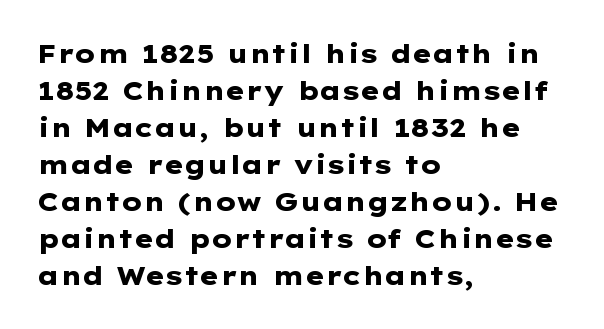
Q: Is the text bold? A: Yes.
Q: Is the text italic (slanted)? A: No, it is upright.
Q: Is the text underlined? A: No.
Q: How is the paragraph aligned? A: Left-aligned.
Q: Is the spacing between letters normal or unusually wide? A: Normal.
Q: Is the spacing between lines tight, normal or loose? A: Normal.
